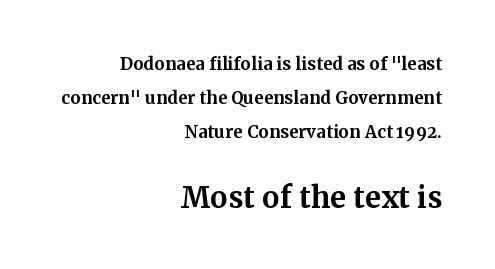
Q: Is the text bold? A: Yes.
Q: Is the text italic (slanted)? A: No, it is upright.
Q: Is the typeface a serif or a sans-serif typeface? A: Serif.
Q: Is the text underlined? A: No.
Q: How is the paragraph aligned? A: Right-aligned.
Q: Is the spacing between letters normal or unusually wide? A: Normal.
Q: Is the spacing between lines tight, normal or loose? A: Loose.
Q: Which block of text is set in a larger size, the first (top) or the second (bottom)? A: The second (bottom) one.
Q: Width (condensed, normal, or wide)? A: Normal.
Q: Stroke contrast? A: Medium.
Q: x-height? A: Medium.
Q: Monospaced? A: No.
